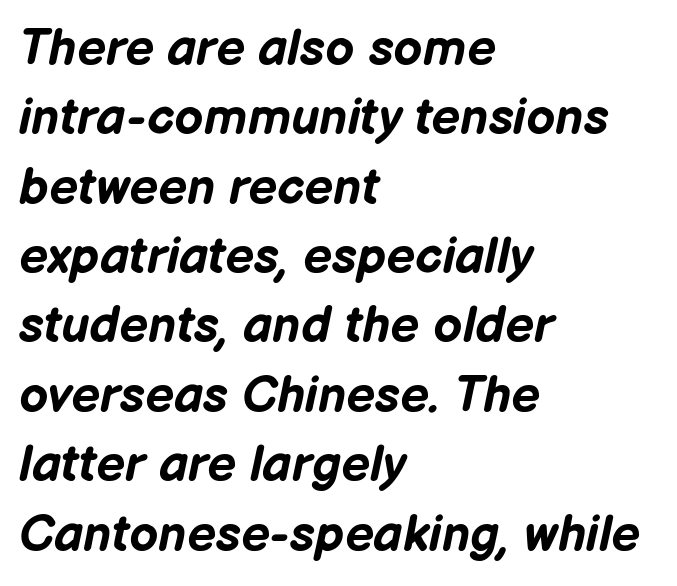
{"italic": "yes", "lean": "right", "slant_degrees": 12, "bold": "yes", "weight": "bold", "width": "normal", "stroke_contrast": "low", "x_height": "medium", "monospaced": "no", "underline": "no", "align": "left", "line_spacing": "normal", "line_spacing_ratio": 1.36, "letter_spacing": "normal", "letter_spacing_em": 0.0, "glyph_px": 51}
